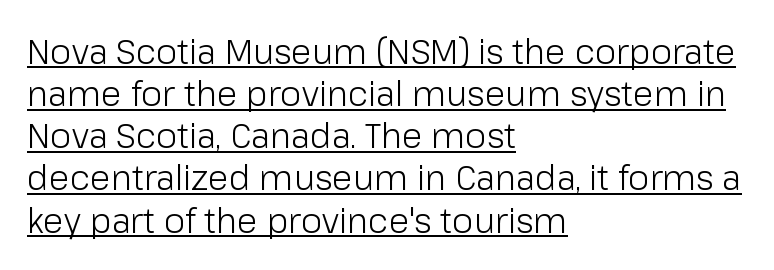
Q: Is the text bold? A: No.
Q: Is the text italic (slanted)? A: No, it is upright.
Q: Is the typeface a serif or a sans-serif typeface? A: Sans-serif.
Q: Is the text underlined? A: Yes.
Q: How is the paragraph aligned? A: Left-aligned.
Q: Is the spacing between letters normal or unusually wide? A: Normal.
Q: Width (condensed, normal, or wide)? A: Normal.
Q: Stroke contrast? A: Low.
Q: x-height? A: Medium.
Q: Monospaced? A: No.
